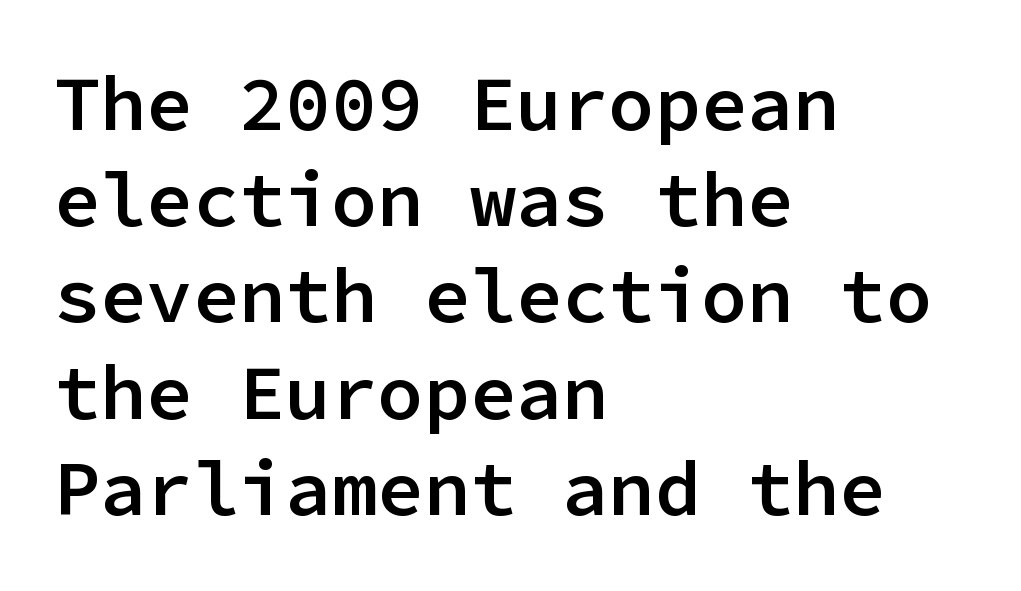
{"serif": "no", "italic": "no", "bold": "semi", "weight": "semibold", "width": "normal", "stroke_contrast": "low", "x_height": "medium", "monospaced": "yes", "underline": "no", "align": "left", "line_spacing": "normal", "line_spacing_ratio": 1.25, "letter_spacing": "normal", "letter_spacing_em": 0.0, "glyph_px": 77}
